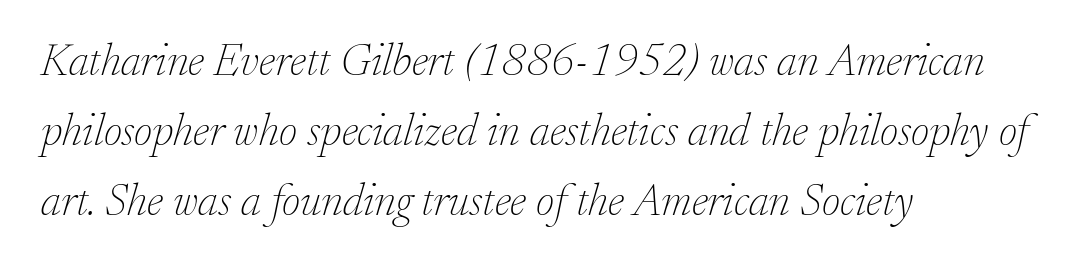
{"serif": "yes", "italic": "yes", "lean": "right", "slant_degrees": 17, "bold": "no", "weight": "thin", "width": "normal", "stroke_contrast": "low", "x_height": "small", "monospaced": "no", "underline": "no", "align": "left", "line_spacing": "normal", "line_spacing_ratio": 1.56, "letter_spacing": "normal", "letter_spacing_em": 0.0, "glyph_px": 45}
